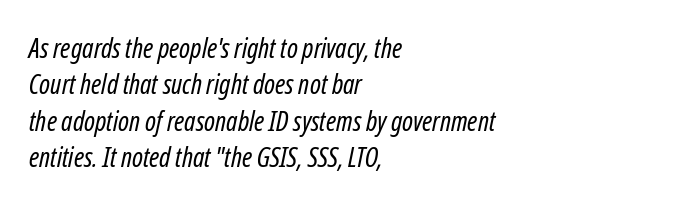
Q: Is the text bold? A: No.
Q: Is the text italic (slanted)? A: Yes, it leans right by about 12 degrees.
Q: Is the text underlined? A: No.
Q: How is the paragraph aligned? A: Left-aligned.
Q: Is the spacing between letters normal or unusually wide? A: Normal.
Q: Is the spacing between lines tight, normal or loose? A: Normal.
